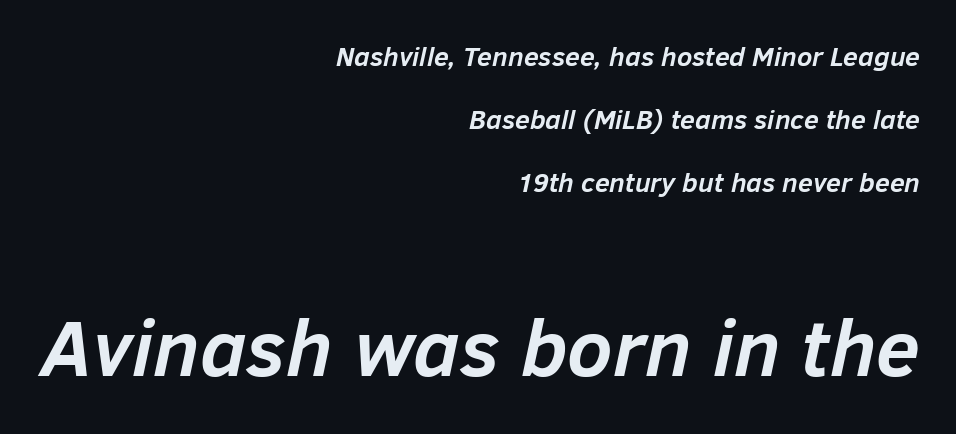
Vertical spacing — loose. Proportional: the letters do not fall into vertical columns. Block two is the big one; block one sits smaller above it. Just letters on the line, the space beneath them empty. Designer's note — italics engaged.
